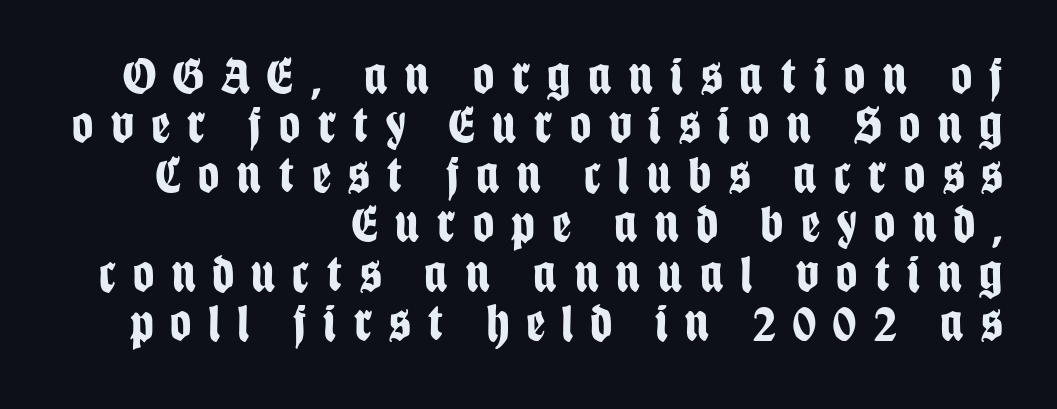
Q: Is the text bold? A: Yes.
Q: Is the text italic (slanted)? A: No, it is upright.
Q: Is the typeface a serif or a sans-serif typeface? A: Sans-serif.
Q: Is the text underlined? A: No.
Q: How is the paragraph aligned? A: Right-aligned.
Q: Is the spacing between letters normal or unusually wide? A: Unusually wide.
Q: Is the spacing between lines tight, normal or loose? A: Tight.
Q: Width (condensed, normal, or wide)? A: Condensed.
Q: Stroke contrast? A: Low.
Q: x-height? A: Large.
Q: Monospaced? A: No.
